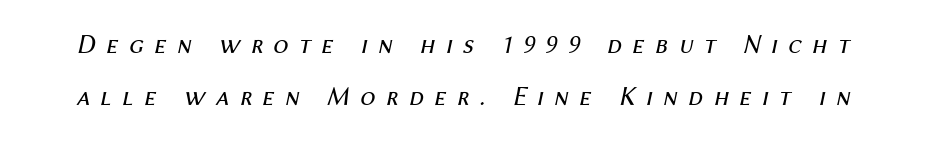
{"italic": "yes", "lean": "right", "slant_degrees": 12, "bold": "no", "underline": "no", "line_spacing": "loose", "line_spacing_ratio": 1.93, "letter_spacing": "wide", "letter_spacing_em": 0.38, "glyph_px": 27}
